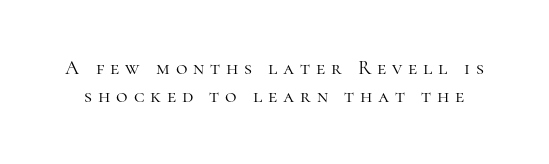
{"italic": "no", "bold": "no", "underline": "no", "line_spacing": "normal", "line_spacing_ratio": 1.42, "letter_spacing": "wide", "letter_spacing_em": 0.29, "glyph_px": 20}
